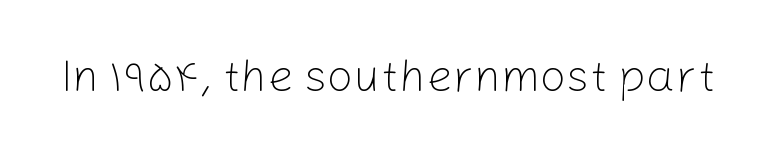
The letters advance in unequal steps, a hallmark of proportional type. Weight: regular or lighter. To sum up the face: it is a sans, with no serifs. Honestly, the letter spacing is just normal — you wouldn't notice it.
